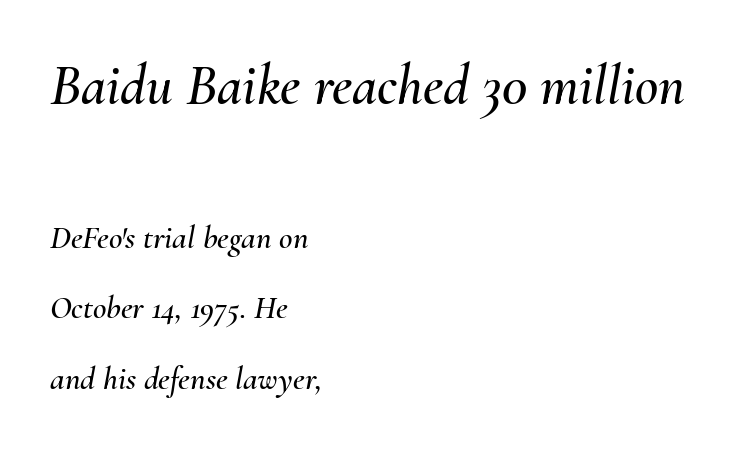
The image shows 57 px text type, italic (leaning right); set left-aligned, loose line spacing (2.13x), normal letter spacing, not underlined; the first (top) block is 1.73x larger; medium stroke contrast and a small x-height.
